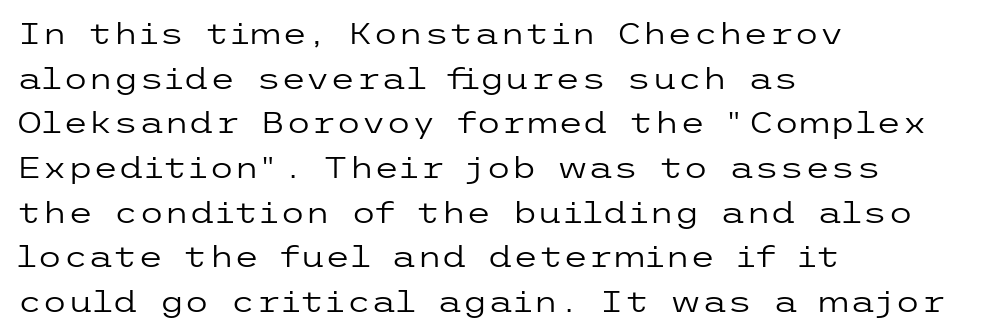
Whoever set this chose a conventional vertical rhythm. Does the type have serifs? No, each stem ends abruptly. Ink coverage per letter is moderate at most. Bare-footed words on every line.
